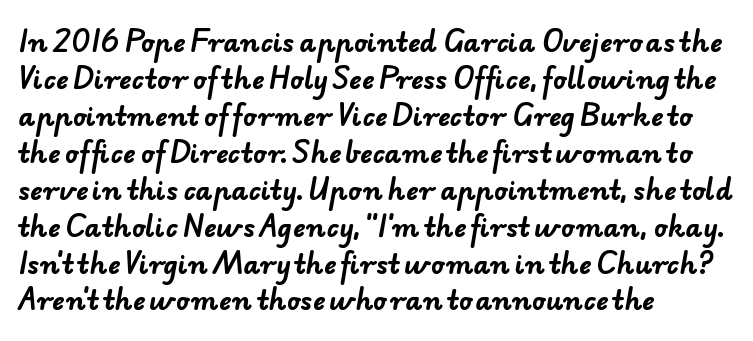
The image shows 26 px bold type; set left-aligned, normal line spacing (1.42x), normal letter spacing, not underlined.
